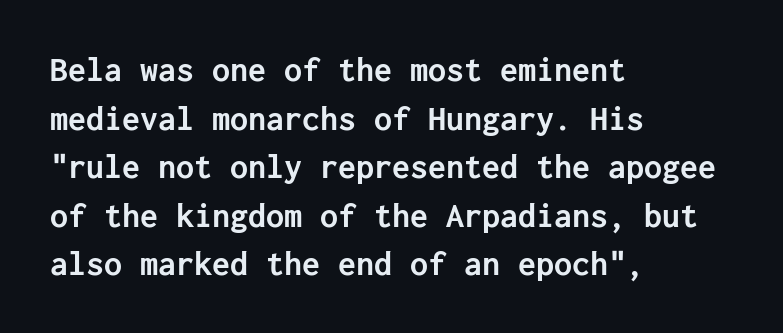
Q: Is the text bold? A: Yes.
Q: Is the text italic (slanted)? A: No, it is upright.
Q: Is the typeface a serif or a sans-serif typeface? A: Sans-serif.
Q: Is the text underlined? A: No.
Q: How is the paragraph aligned? A: Left-aligned.
Q: Is the spacing between letters normal or unusually wide? A: Normal.
Q: Is the spacing between lines tight, normal or loose? A: Normal.
Q: Width (condensed, normal, or wide)? A: Normal.
Q: Stroke contrast? A: Low.
Q: x-height? A: Medium.
